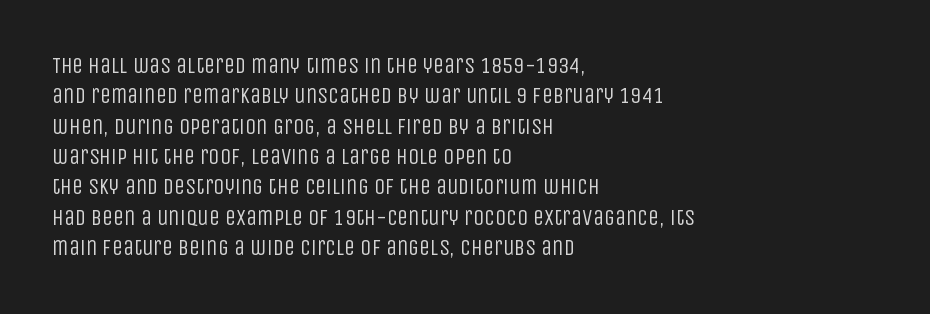
A quiet, ordinary-to-light weight characterises the typeface. The text block is weighted toward the left margin, trailing off unevenly rightward. This rendering leaves character spacing at its baseline value. Characters remain perfectly vertical along every line. The strip under each line holds only bare page.
